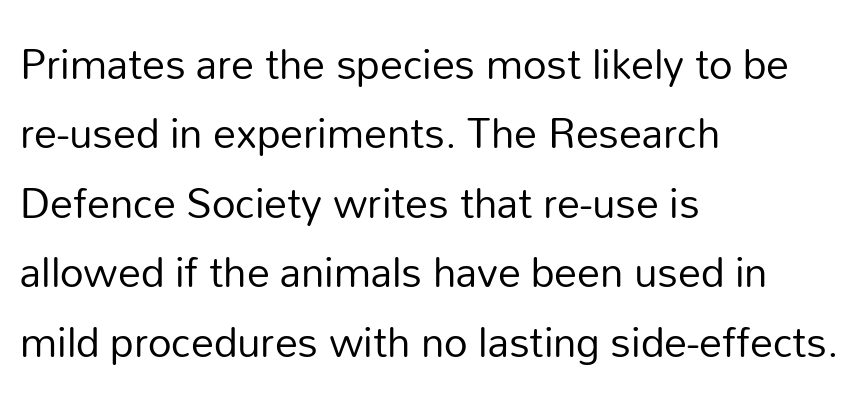
{"serif": "no", "italic": "no", "bold": "no", "weight": "regular", "width": "normal", "stroke_contrast": "low", "x_height": "medium", "monospaced": "no", "underline": "no", "align": "left", "line_spacing": "normal", "line_spacing_ratio": 1.51, "letter_spacing": "normal", "letter_spacing_em": 0.0, "glyph_px": 46}
